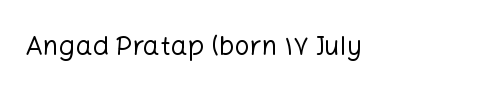
The image shows 27 px text type, upright; set normal letter spacing, not underlined.
